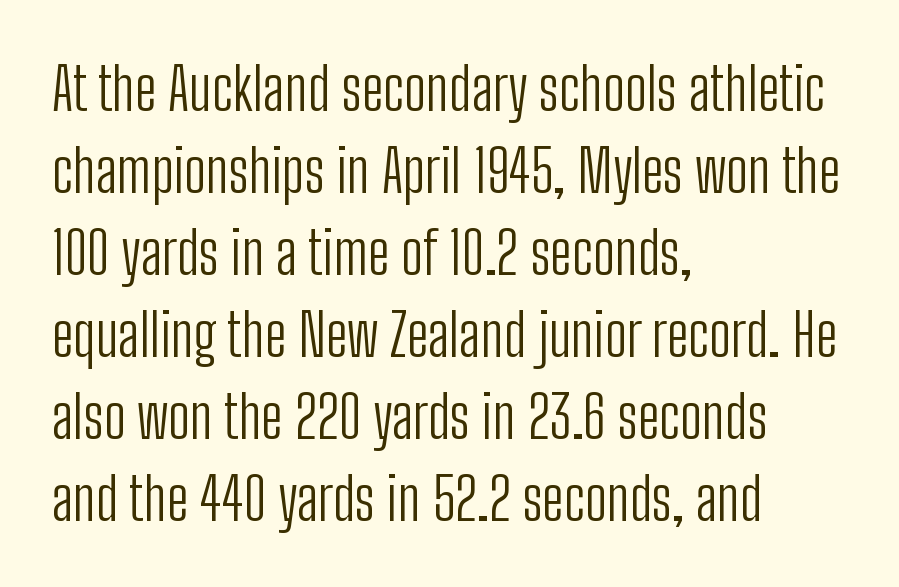
The image shows 59 px light, condensed sans-serif type, upright; set left-aligned, normal line spacing (1.39x), normal letter spacing, not underlined; low stroke contrast and a medium x-height.
